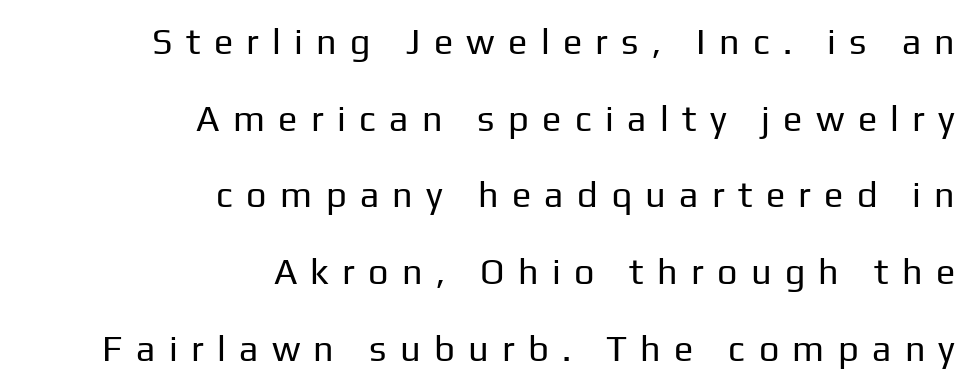
Q: Is the text bold? A: No.
Q: Is the text italic (slanted)? A: No, it is upright.
Q: Is the typeface a serif or a sans-serif typeface? A: Sans-serif.
Q: Is the text underlined? A: No.
Q: How is the paragraph aligned? A: Right-aligned.
Q: Is the spacing between letters normal or unusually wide? A: Unusually wide.
Q: Is the spacing between lines tight, normal or loose? A: Loose.
Q: Width (condensed, normal, or wide)? A: Normal.
Q: Stroke contrast? A: Low.
Q: x-height? A: Medium.
Q: Monospaced? A: No.
